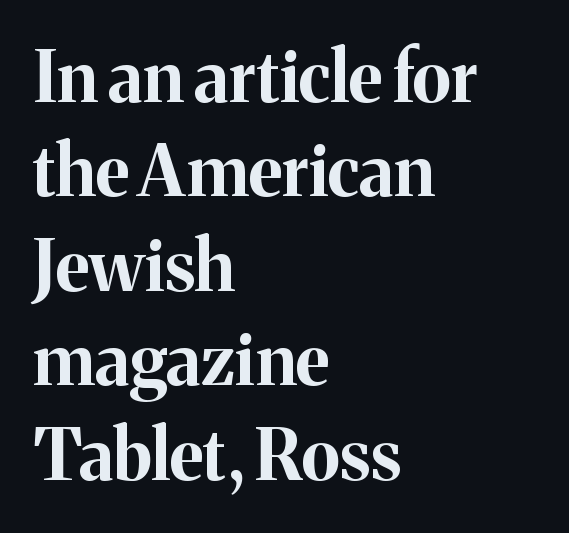
The image shows 70 px bold serif type, upright; set left-aligned, normal line spacing (1.35x), normal letter spacing, not underlined; medium stroke contrast and a medium x-height.
